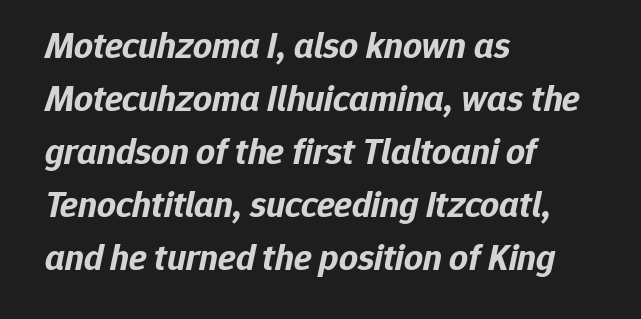
The gaps between neighbouring characters are ordinary and unremarkable. The words here are not underlined. Notice how the passage keeps a crisp vertical edge on the left only. A typesetter would mark this as italic.
